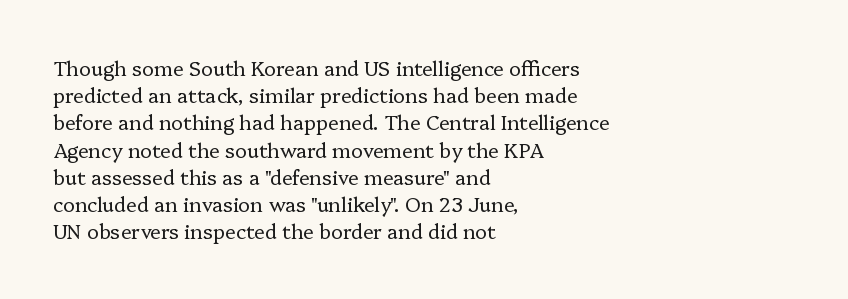
The image shows 20 px text type, upright; set left-aligned, normal line spacing (1.36x), normal letter spacing, not underlined.
